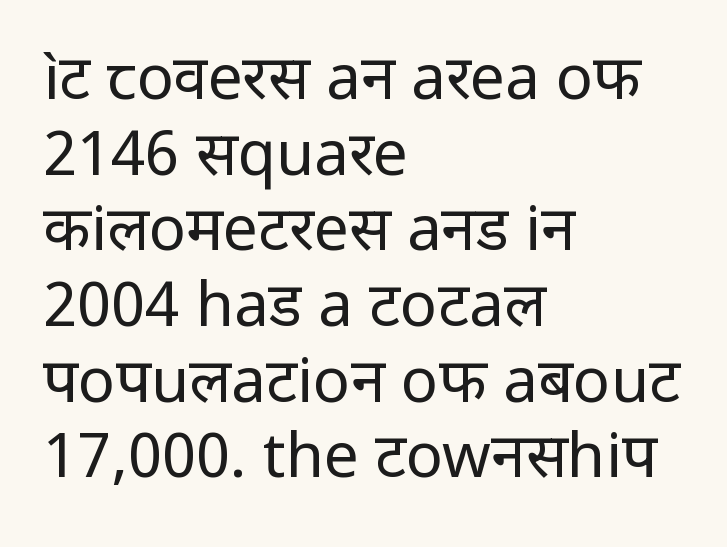
{"serif": "no", "italic": "no", "bold": "no", "weight": "regular", "width": "normal", "stroke_contrast": "low", "x_height": "medium", "monospaced": "no", "underline": "no", "align": "left", "line_spacing_ratio": 1.22, "letter_spacing": "normal", "letter_spacing_em": 0.0, "glyph_px": 62}
